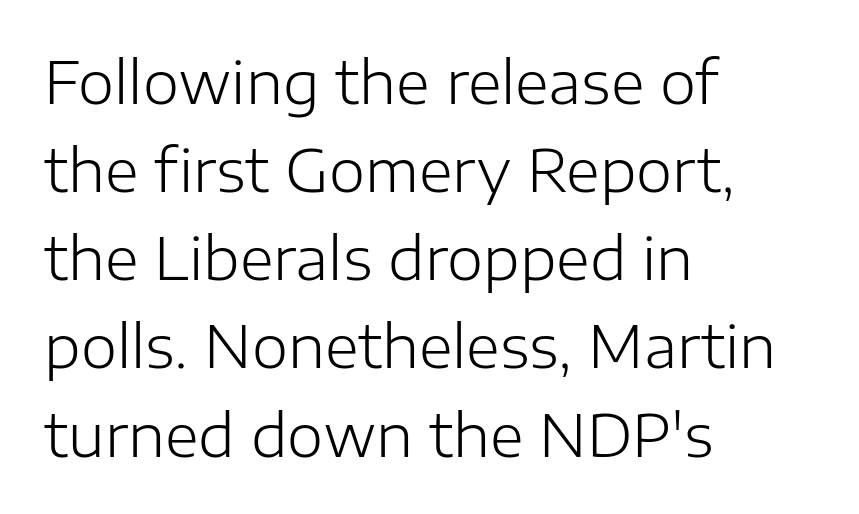
Spacing verdict: proportional, widths tailored to each character. Has an underline been added? It has not. The leading is moderate, giving the passage an even texture. The type sits square on the baseline with zero lean. Observe the ordinary spacing: letters are neighbours, not strangers.
